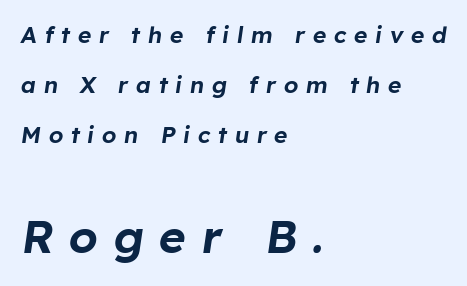
Q: Is the text italic (slanted)? A: Yes, it leans right by about 8 degrees.
Q: Is the text underlined? A: No.
Q: How is the paragraph aligned? A: Left-aligned.
Q: Is the spacing between letters normal or unusually wide? A: Unusually wide.
Q: Is the spacing between lines tight, normal or loose? A: Loose.
Q: Which block of text is set in a larger size, the first (top) or the second (bottom)? A: The second (bottom) one.
Q: Width (condensed, normal, or wide)? A: Normal.
Q: Stroke contrast? A: Low.
Q: x-height? A: Medium.
Q: Monospaced? A: No.
